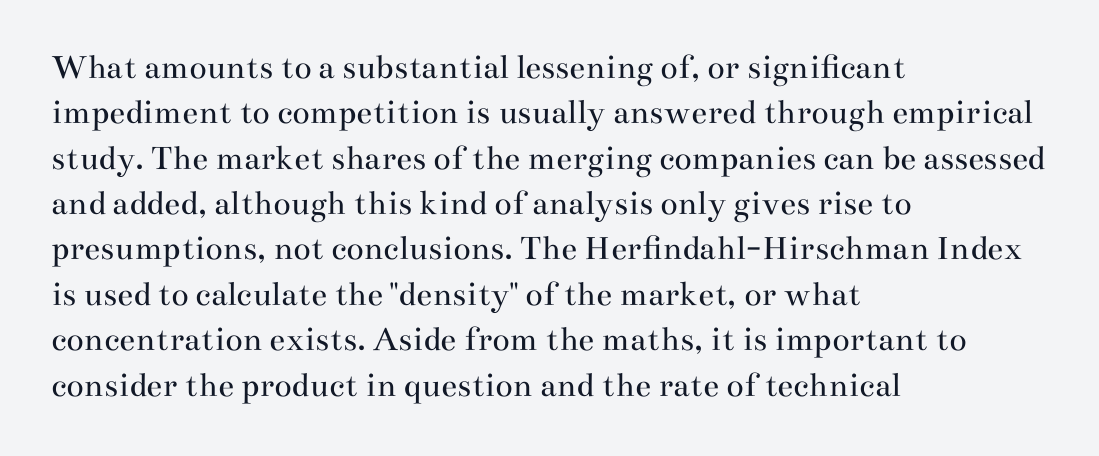
{"serif": "yes", "italic": "no", "bold": "no", "weight": "regular", "width": "wide", "stroke_contrast": "medium", "x_height": "small", "monospaced": "no", "underline": "no", "align": "left", "line_spacing": "normal", "line_spacing_ratio": 1.26, "letter_spacing": "normal", "letter_spacing_em": 0.0, "glyph_px": 36}
